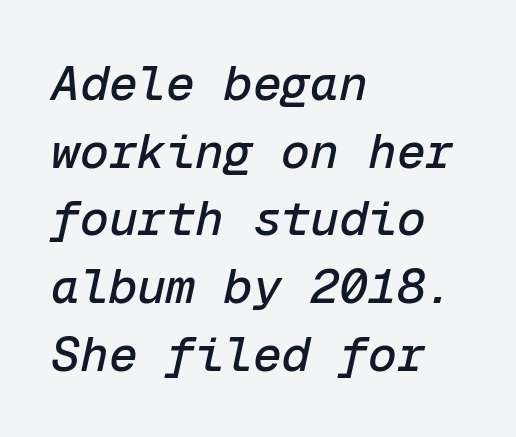
Q: Is the text italic (slanted)? A: Yes, it leans right by about 12 degrees.
Q: Is the text underlined? A: No.
Q: How is the paragraph aligned? A: Left-aligned.
Q: Is the spacing between letters normal or unusually wide? A: Normal.
Q: Is the spacing between lines tight, normal or loose? A: Normal.
Q: Width (condensed, normal, or wide)? A: Normal.
Q: Stroke contrast? A: Low.
Q: x-height? A: Medium.
Q: Monospaced? A: Yes.
